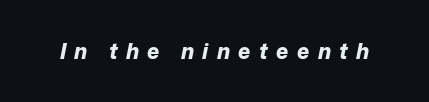
The image shows 21 px bold type, italic (leaning right); set unusually wide letter spacing (+0.4 em), not underlined.
